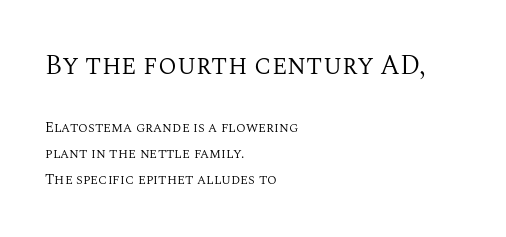
The image shows 27 px text type, upright; set left-aligned, line spacing 1.87x, normal letter spacing, not underlined; the first (top) block is 1.93x larger.
